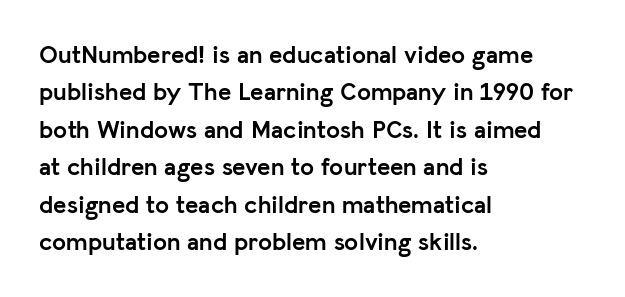
{"italic": "no", "bold": "yes", "underline": "no", "align": "left", "line_spacing": "normal", "line_spacing_ratio": 1.5, "letter_spacing": "normal", "letter_spacing_em": 0.0, "glyph_px": 25}
